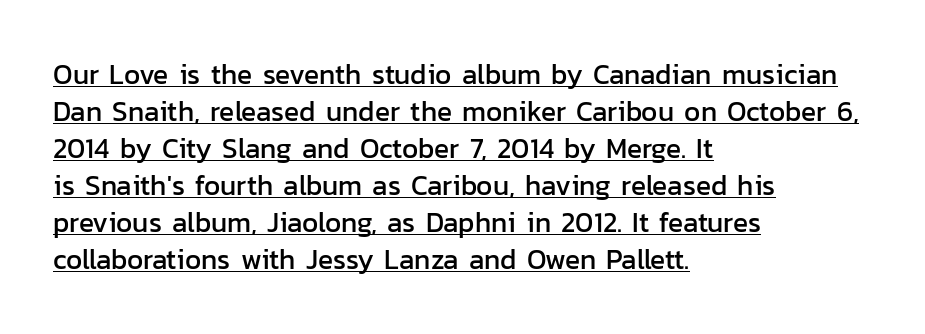
The image shows 28 px sans-serif type, upright; set left-aligned, normal line spacing (1.32x), normal letter spacing, underlined; low stroke contrast and a medium x-height.
